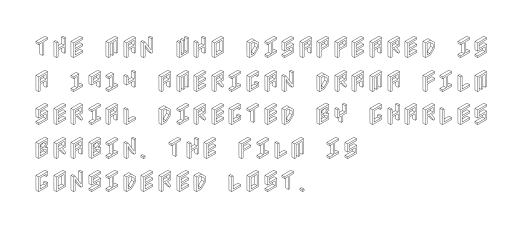
Q: Is the text italic (slanted)? A: No, it is upright.
Q: Is the text underlined? A: No.
Q: How is the paragraph aligned? A: Left-aligned.
Q: Is the spacing between letters normal or unusually wide? A: Normal.
Q: Is the spacing between lines tight, normal or loose? A: Normal.
